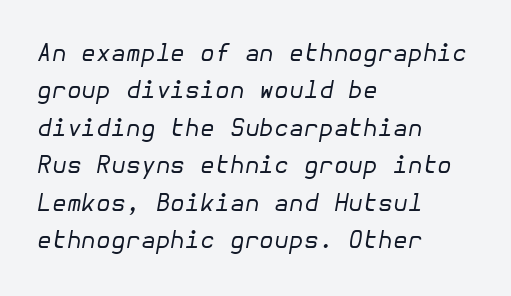
Letters have the restrained weight of plain body copy at most. Regarding leading, the lines here are spaced in the standard way. This rendering features lettering with no underline. Line beginnings align vertically; line endings do not. Honestly, the letter spacing is just normal — you wouldn't notice it.
